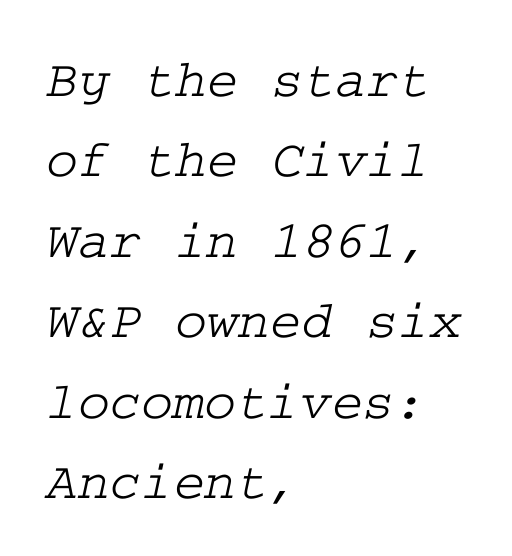
{"serif": "yes", "width": "wide", "stroke_contrast": "low", "x_height": "medium", "underline": "no", "align": "left", "line_spacing": "normal", "line_spacing_ratio": 1.49, "letter_spacing": "normal", "letter_spacing_em": 0.0, "glyph_px": 54}
